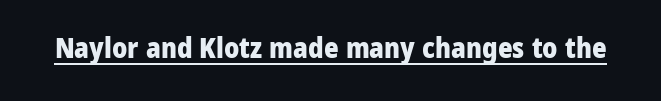
{"serif": "no", "italic": "no", "bold": "yes", "weight": "heavy", "width": "condensed", "stroke_contrast": "low", "x_height": "large", "monospaced": "no", "underline": "yes", "letter_spacing": "normal", "letter_spacing_em": 0.0, "glyph_px": 28}
